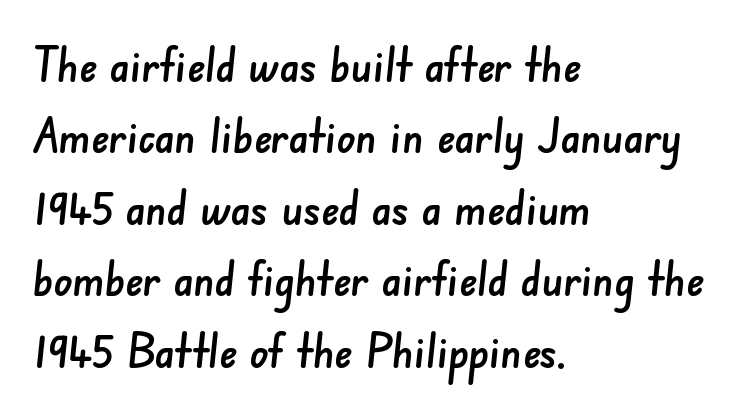
Where is the straight margin? On the left. Character widths vary here, with narrow letters taking less room than wide ones. Typographically, this falls in the sans-serif category. Observe the ordinary spacing: letters are neighbours, not strangers. Each row of text sits above clean, open space. Students, observe: this is what conventionally led text looks like.
